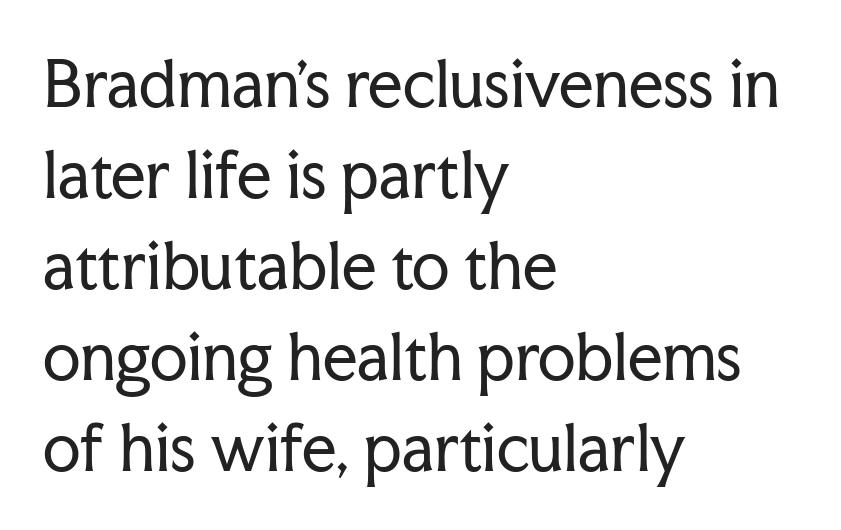
{"serif": "yes", "italic": "no", "bold": "no", "weight": "regular", "width": "normal", "stroke_contrast": "low", "x_height": "medium", "monospaced": "no", "underline": "no", "align": "left", "line_spacing": "normal", "line_spacing_ratio": 1.49, "letter_spacing": "normal", "letter_spacing_em": 0.0, "glyph_px": 61}
